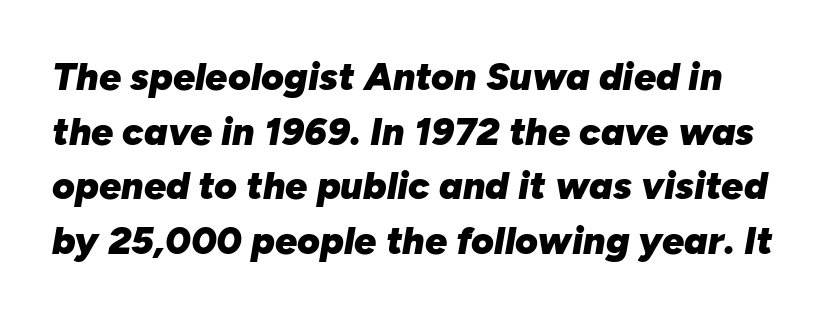
{"italic": "yes", "lean": "right", "slant_degrees": 10, "bold": "yes", "weight": "heavy", "width": "normal", "stroke_contrast": "low", "x_height": "medium", "monospaced": "no", "underline": "no", "line_spacing": "normal", "line_spacing_ratio": 1.4, "letter_spacing": "normal", "letter_spacing_em": 0.0, "glyph_px": 39}
